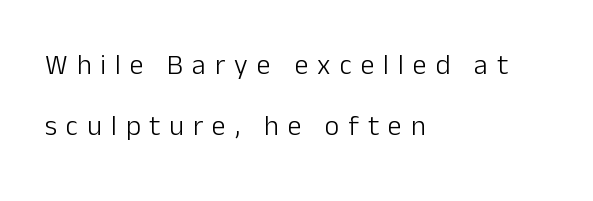
{"serif": "no", "italic": "no", "bold": "no", "weight": "light", "width": "normal", "stroke_contrast": "low", "x_height": "medium", "monospaced": "no", "underline": "no", "align": "left", "line_spacing": "loose", "line_spacing_ratio": 2.18, "letter_spacing": "wide", "letter_spacing_em": 0.32, "glyph_px": 28}
